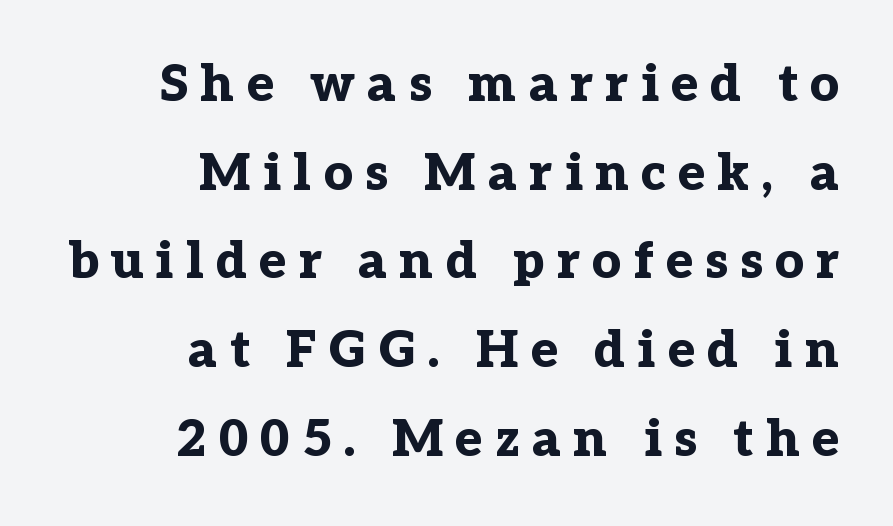
The glyphs are unaccompanied by any horizontal stroke below them. A roman cut, with each character standing at attention. The rendering uses natural spacing where letterforms have individual widths. A student would call this right alignment; a typographer would say flush right, rag left. These lines carry a lot of weight — the face is fully bold. Honestly, the letter spacing is so wide it's the main thing you notice.
